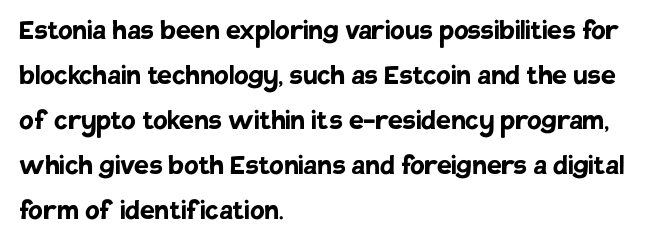
{"serif": "no", "italic": "no", "bold": "yes", "weight": "semibold", "width": "normal", "stroke_contrast": "low", "x_height": "large", "monospaced": "no", "underline": "no", "align": "left", "line_spacing": "normal", "line_spacing_ratio": 1.36, "letter_spacing": "normal", "letter_spacing_em": 0.0, "glyph_px": 33}
